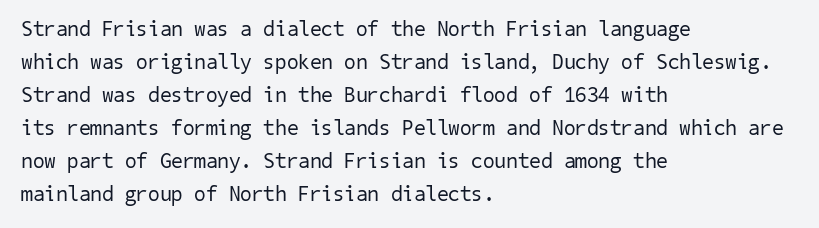
The image shows 21 px text type; set left-aligned, normal line spacing (1.57x), normal letter spacing, not underlined.
